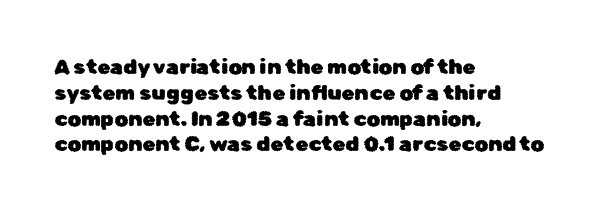
Q: Is the text italic (slanted)? A: No, it is upright.
Q: Is the text underlined? A: No.
Q: How is the paragraph aligned? A: Left-aligned.
Q: Is the spacing between letters normal or unusually wide? A: Normal.
